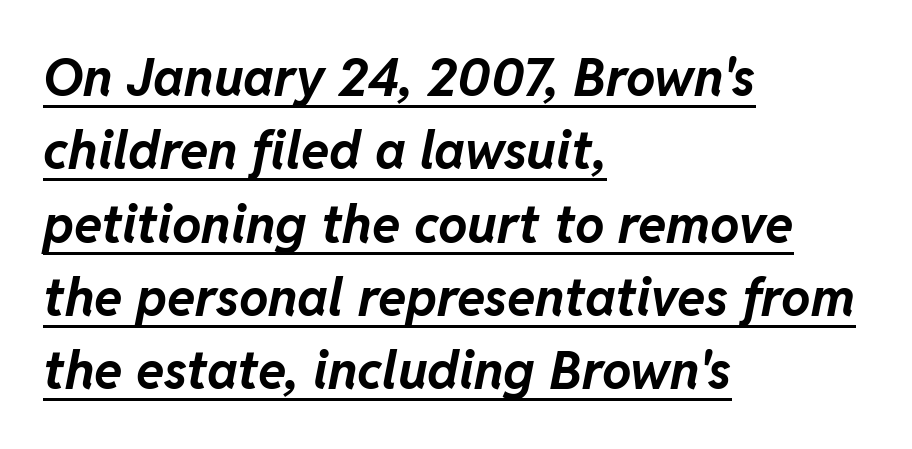
The image shows 52 px bold type, italic (leaning right); set left-aligned, normal line spacing (1.41x), normal letter spacing, underlined; low stroke contrast and a medium x-height.
